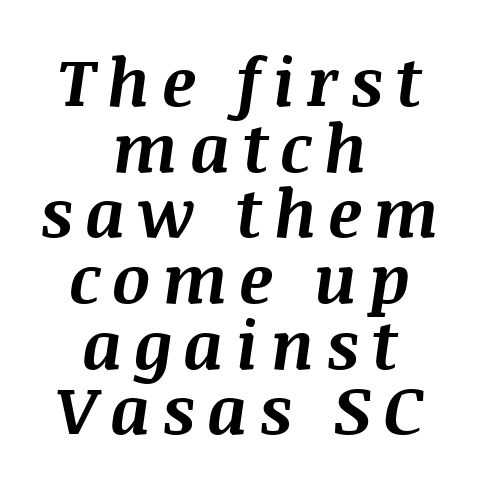
{"italic": "yes", "lean": "right", "slant_degrees": 8, "bold": "yes", "weight": "bold", "width": "normal", "stroke_contrast": "medium", "x_height": "large", "monospaced": "no", "underline": "no", "align": "center", "line_spacing": "tight", "line_spacing_ratio": 0.98, "glyph_px": 67}
